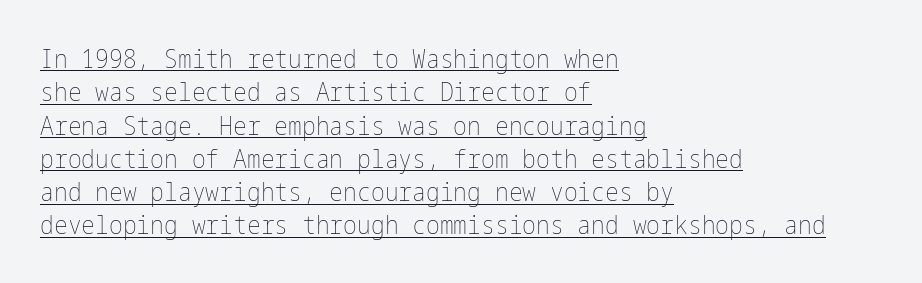
{"italic": "no", "bold": "no", "underline": "yes", "align": "left", "line_spacing": "normal", "line_spacing_ratio": 1.28, "letter_spacing": "normal", "letter_spacing_em": 0.0, "glyph_px": 26}
